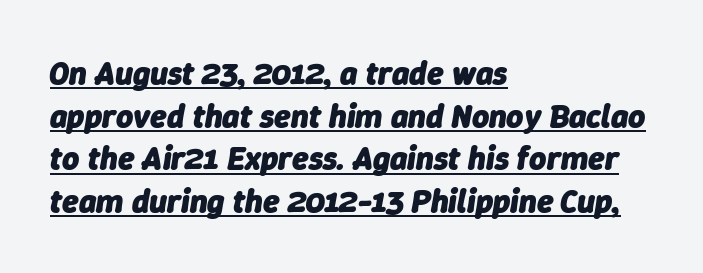
{"italic": "yes", "lean": "right", "slant_degrees": 9, "bold": "yes", "weight": "heavy", "width": "normal", "stroke_contrast": "low", "x_height": "medium", "monospaced": "no", "underline": "yes", "align": "left", "line_spacing": "normal", "line_spacing_ratio": 1.29, "letter_spacing": "normal", "letter_spacing_em": 0.0, "glyph_px": 33}
